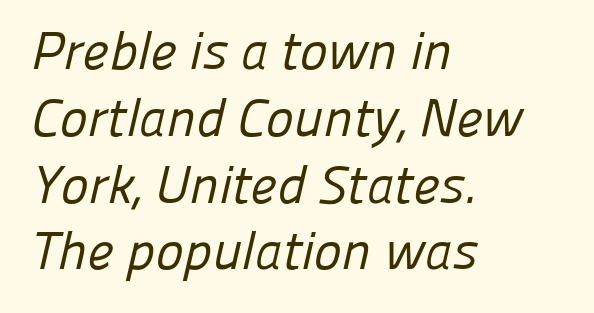
{"serif": "no", "bold": "no", "weight": "regular", "width": "normal", "stroke_contrast": "low", "x_height": "medium", "monospaced": "no", "underline": "no", "align": "left", "line_spacing": "normal", "line_spacing_ratio": 1.26, "letter_spacing": "normal", "letter_spacing_em": 0.0, "glyph_px": 53}
